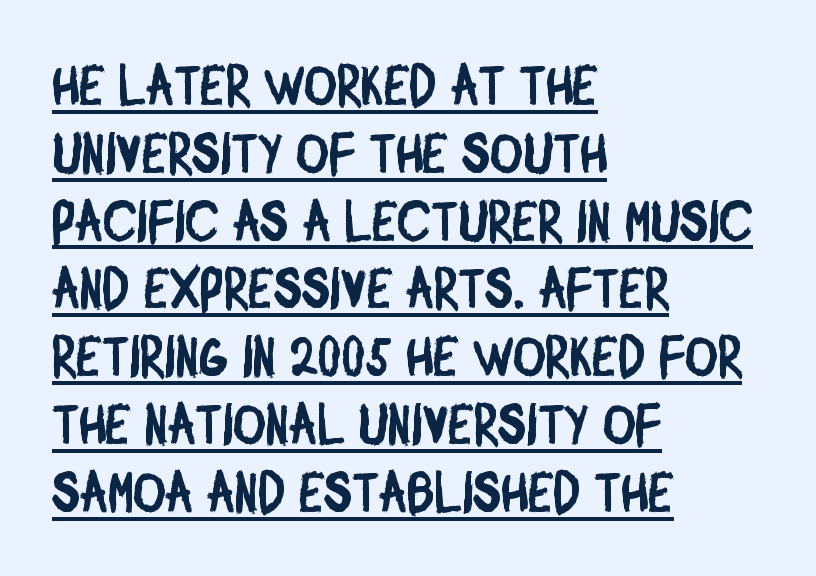
Q: Is the typeface a serif or a sans-serif typeface? A: Sans-serif.
Q: Is the text underlined? A: Yes.
Q: How is the paragraph aligned? A: Left-aligned.
Q: Is the spacing between letters normal or unusually wide? A: Normal.
Q: Width (condensed, normal, or wide)? A: Condensed.
Q: Stroke contrast? A: Low.
Q: x-height? A: Large.
Q: Monospaced? A: No.
